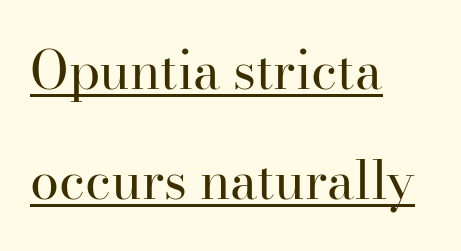
Q: Is the text bold? A: No.
Q: Is the text italic (slanted)? A: No, it is upright.
Q: Is the typeface a serif or a sans-serif typeface? A: Serif.
Q: Is the text underlined? A: Yes.
Q: How is the paragraph aligned? A: Left-aligned.
Q: Is the spacing between letters normal or unusually wide? A: Normal.
Q: Is the spacing between lines tight, normal or loose? A: Loose.
Q: Width (condensed, normal, or wide)? A: Normal.
Q: Stroke contrast? A: High.
Q: x-height? A: Small.
Q: Monospaced? A: No.
